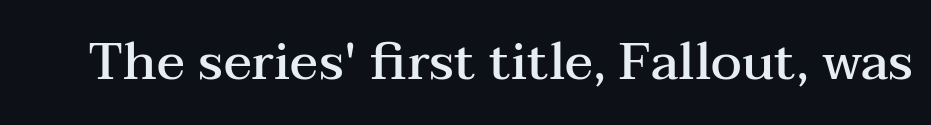
The image shows 52 px semibold, wide serif type, upright; set normal letter spacing, not underlined; medium stroke contrast and a medium x-height.
